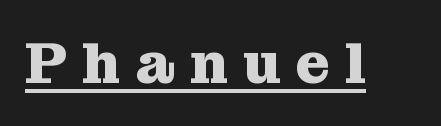
Q: Is the text bold? A: Yes.
Q: Is the text italic (slanted)? A: No, it is upright.
Q: Is the typeface a serif or a sans-serif typeface? A: Serif.
Q: Is the text underlined? A: Yes.
Q: Is the spacing between letters normal or unusually wide? A: Unusually wide.
Q: Width (condensed, normal, or wide)? A: Normal.
Q: Stroke contrast? A: Medium.
Q: x-height? A: Medium.
Q: Monospaced? A: No.
